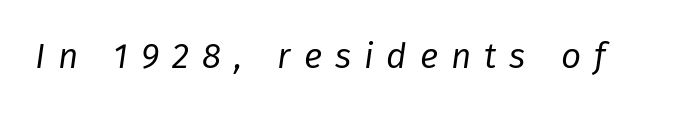
The image shows 35 px regular-weight type, italic (leaning right); set unusually wide letter spacing (+0.37 em), not underlined; low stroke contrast and a medium x-height.
